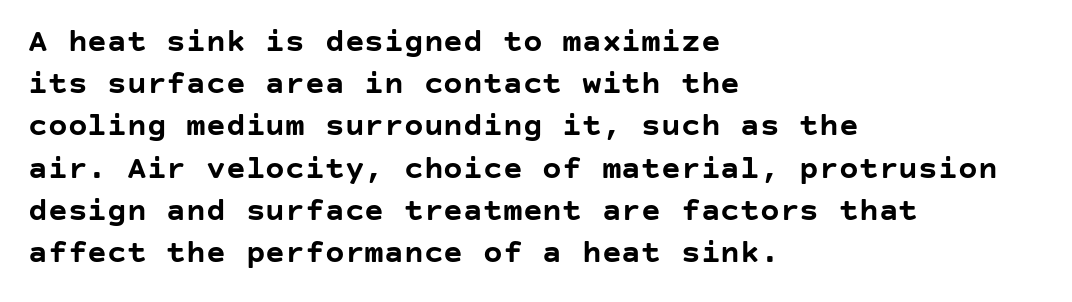
{"serif": "no", "italic": "no", "bold": "yes", "weight": "semibold", "width": "normal", "stroke_contrast": "low", "x_height": "large", "underline": "no", "align": "left", "line_spacing": "normal", "line_spacing_ratio": 1.28, "letter_spacing": "normal", "letter_spacing_em": 0.0, "glyph_px": 33}
